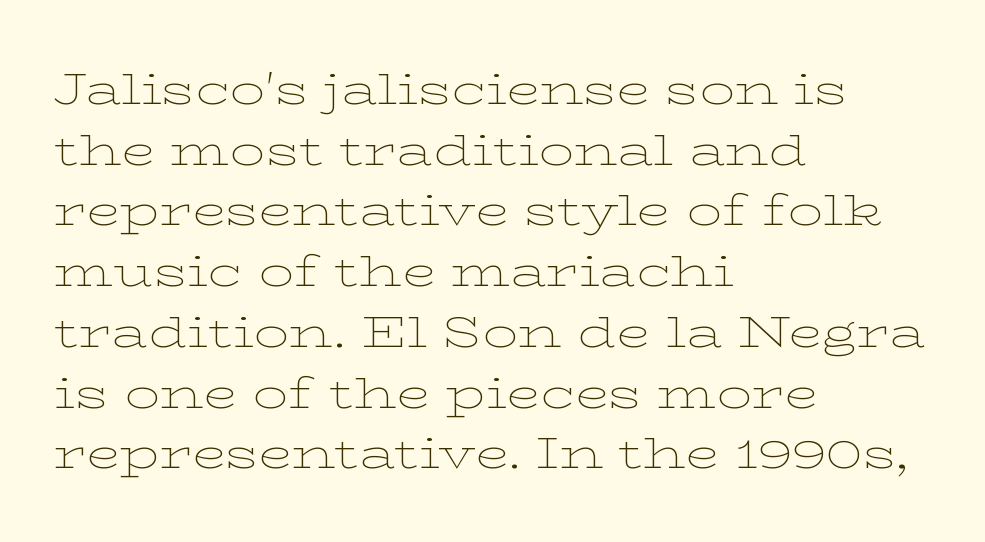
Q: Is the text bold? A: No.
Q: Is the text italic (slanted)? A: No, it is upright.
Q: Is the typeface a serif or a sans-serif typeface? A: Serif.
Q: Is the text underlined? A: No.
Q: How is the paragraph aligned? A: Left-aligned.
Q: Is the spacing between letters normal or unusually wide? A: Normal.
Q: Is the spacing between lines tight, normal or loose? A: Normal.
Q: Width (condensed, normal, or wide)? A: Wide.
Q: Stroke contrast? A: Low.
Q: x-height? A: Medium.
Q: Monospaced? A: No.
